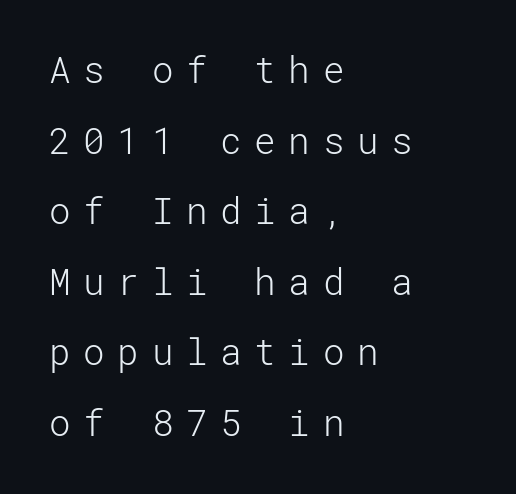
The image shows 36 px light sans-serif type, upright; set left-aligned, loose line spacing (1.96x), unusually wide letter spacing (+0.35 em), not underlined; low stroke contrast and a medium x-height.
